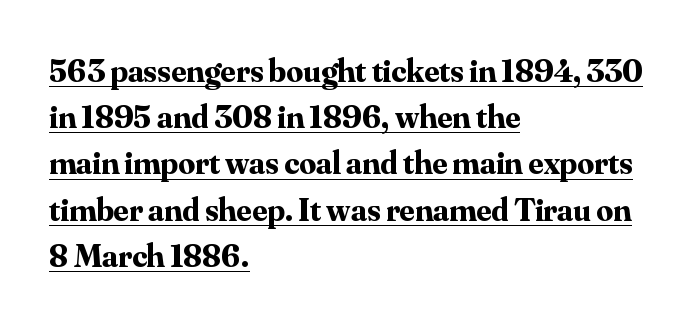
Each line starts at the same left margin while the right side varies. Classification — serif. The type sits square on the baseline with zero lean. Characters follow at the spacing the type designer built in.
